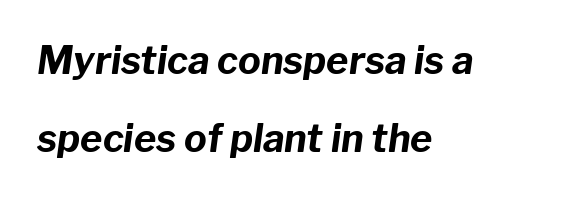
{"italic": "yes", "lean": "right", "slant_degrees": 8, "bold": "yes", "weight": "bold", "width": "normal", "stroke_contrast": "low", "x_height": "medium", "monospaced": "no", "underline": "no", "align": "left", "line_spacing": "loose", "line_spacing_ratio": 2.04, "letter_spacing": "normal", "letter_spacing_em": 0.0, "glyph_px": 38}
